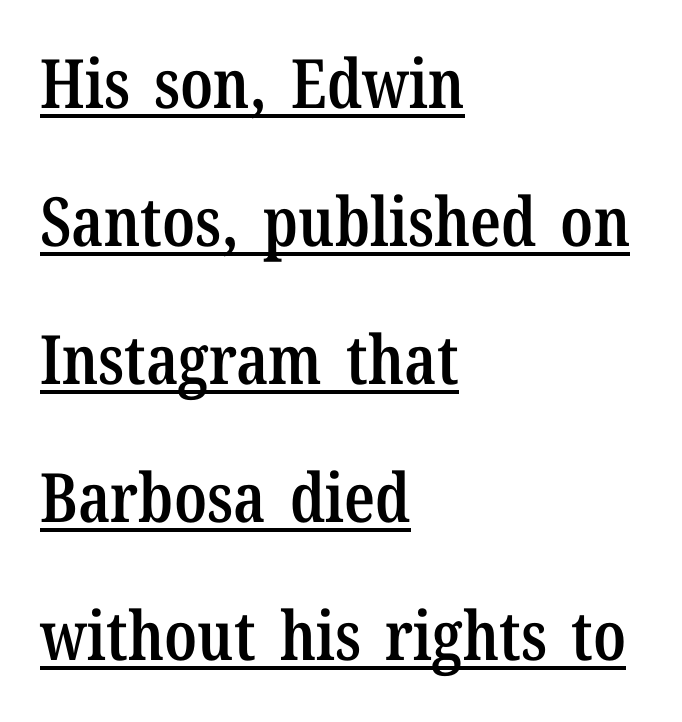
The characters display serif detailing at their extremities. These lines stand farther apart than default settings would place them. The letters advance in unequal steps, a hallmark of proportional type. All the whitespace from short lines collects on the right. The gaps between neighbouring characters are ordinary and unremarkable. The glyphs are accompanied by a horizontal stroke just below them.
